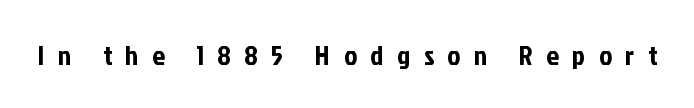
Is this a fixed-width face? No — the glyphs have proportional, varying widths. I'd call this a sans setting — the letters go barefoot. The type sits square on the baseline with zero lean. Does extra space separate the letters? Yes, quite a lot of it. The passage shown is not underscored anywhere.
